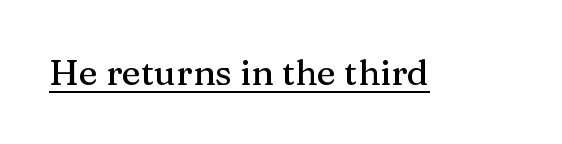
The specimen reads as upright at a glance. Beneath each row of characters lies a ruled line. The tracking reads as untouched default to a designer's eye. This sample has the flowing, uneven cadence of proportional lettering. This is serif lettering, the kind often seen in printed books.
